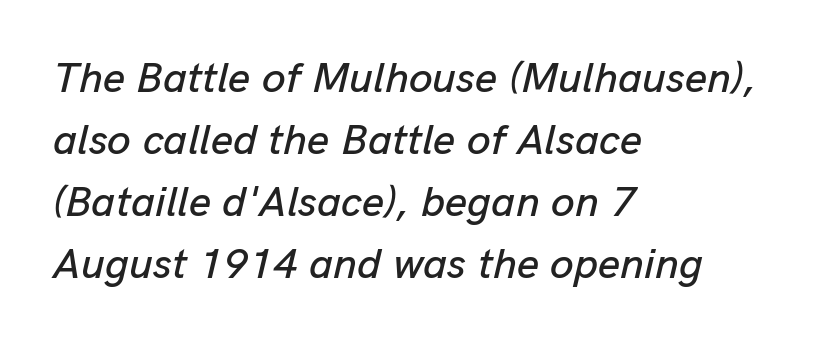
The image shows 43 px text type, italic (leaning right); set left-aligned, normal line spacing (1.44x), normal letter spacing, not underlined; low stroke contrast and a medium x-height.
